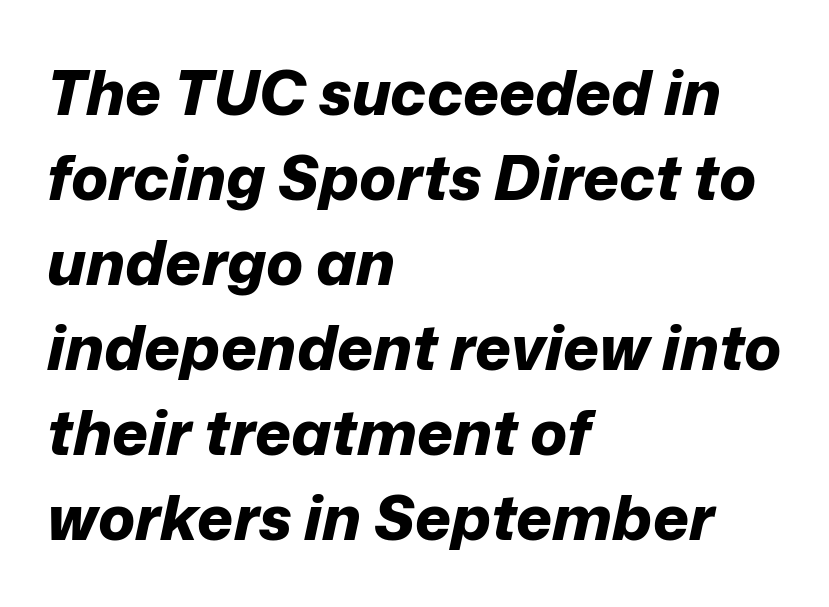
Beneath every word, the page is bare. Left-aligned paragraph, ragged on the right. You could not count columns in this text — the font is proportionally spaced. You'd pick this weight for a headline — it's a proper bold. Here the glyphs are tracked normally, forming tight word shapes.
